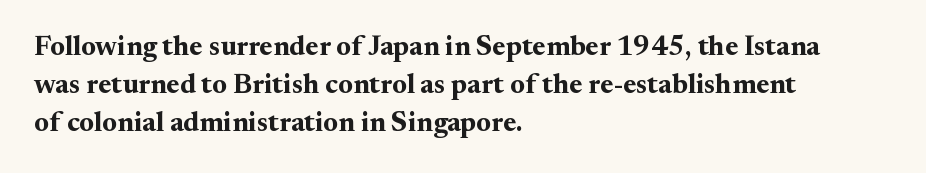
The image shows 28 px bold serif type, upright; set left-aligned, normal line spacing (1.35x), normal letter spacing, not underlined; medium stroke contrast and a small x-height.
